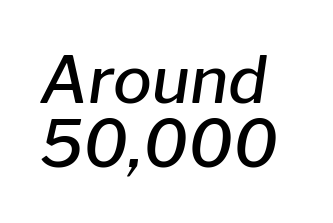
The image shows 65 px semibold type, italic (leaning right); set left-aligned, tight line spacing (0.98x), normal letter spacing, not underlined; low stroke contrast and a medium x-height.
